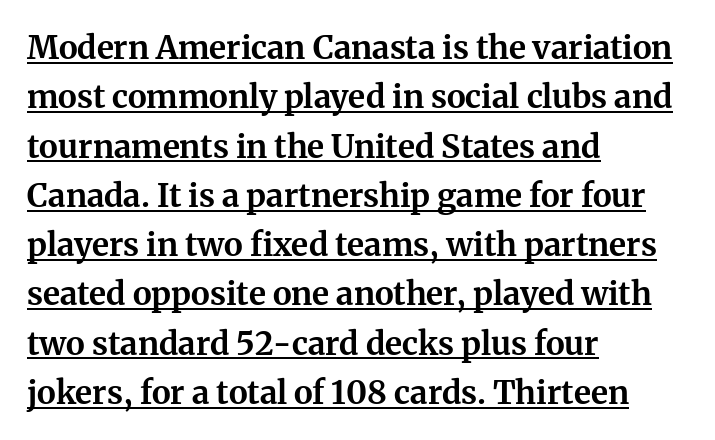
This sample carries an underscore along the baseline area. The strokes are fattened all the way to bold. Varying glyph widths throughout — classic text-font behaviour. These lines stack with their left ends in a neat column. Style check: upright. The letterforms sit shoulder to shoulder at normal distance.
